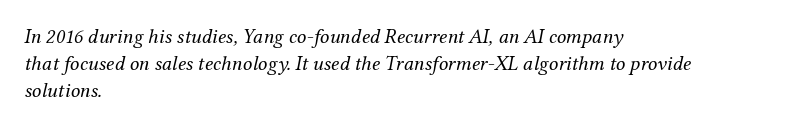
{"italic": "yes", "lean": "right", "slant_degrees": 12, "bold": "no", "underline": "no", "align": "left", "line_spacing": "normal", "line_spacing_ratio": 1.29, "letter_spacing": "normal", "letter_spacing_em": 0.0, "glyph_px": 21}
